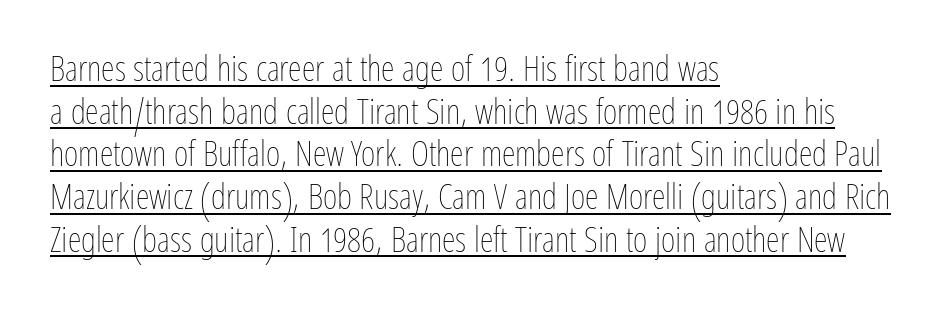
Q: Is the text bold? A: No.
Q: Is the text italic (slanted)? A: No, it is upright.
Q: Is the text underlined? A: Yes.
Q: How is the paragraph aligned? A: Left-aligned.
Q: Is the spacing between letters normal or unusually wide? A: Normal.
Q: Width (condensed, normal, or wide)? A: Condensed.
Q: Stroke contrast? A: Low.
Q: x-height? A: Medium.
Q: Monospaced? A: No.
